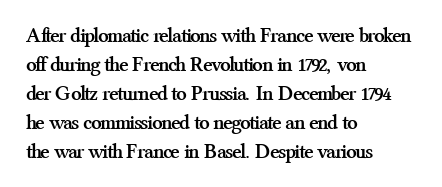
The lines are quadded left. These lines keep a tight, regular rhythm from letter to letter. The gap between lines stays unmarked. It's the straight-up-and-down kind of type. The rendering uses a moderate line-height, typical for paragraphs. Pretty heavy lettering here — definitely bold.
